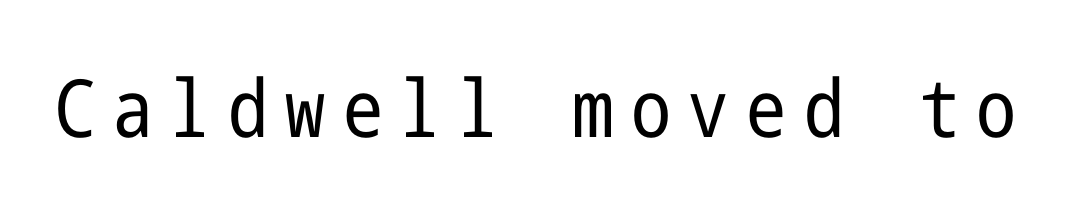
The space directly below the letters is spotless. Counters stay open thanks to moderate or lighter strokes. Substantial extra tracking has been applied to these lines. Look at the bottom of the vertical strokes: they stop flat, with no serifs.
